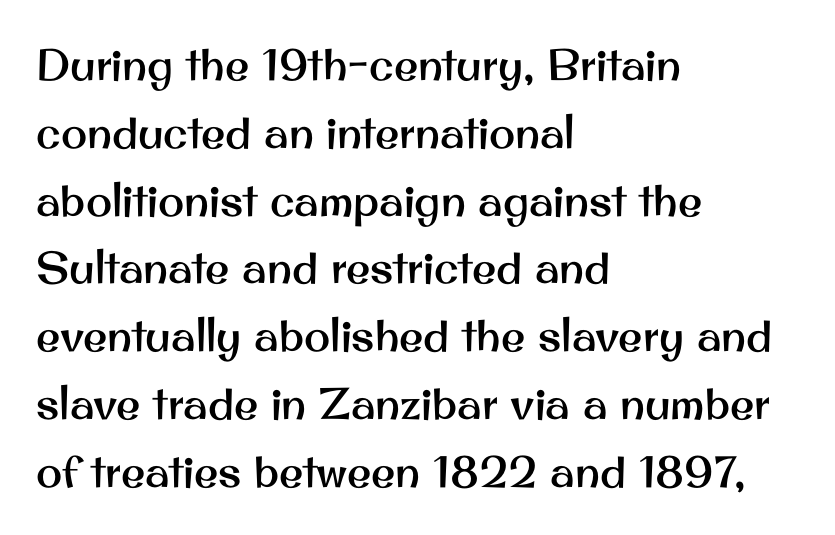
Unlike italic type, these characters show no tilt at all. The gaps between neighbouring characters are ordinary and unremarkable. Beneath every word, the page is bare. Horizontal alignment here is leftward, the default for most running prose. Does the leading feel generous? No, just average.
